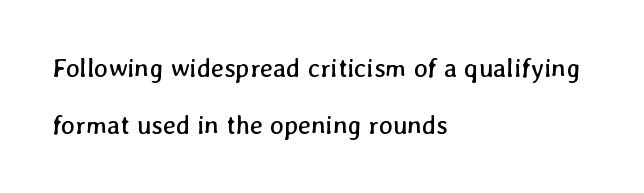
{"bold": "no", "underline": "no", "align": "left", "line_spacing": "loose", "line_spacing_ratio": 2.19, "letter_spacing": "normal", "letter_spacing_em": 0.0, "glyph_px": 26}
